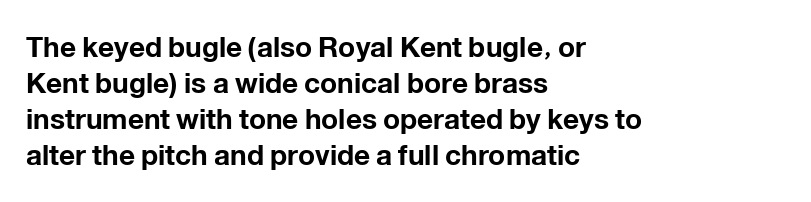
{"serif": "no", "italic": "no", "bold": "yes", "weight": "bold", "width": "normal", "stroke_contrast": "low", "x_height": "medium", "monospaced": "no", "underline": "no", "align": "left", "line_spacing": "normal", "line_spacing_ratio": 1.28, "letter_spacing": "normal", "letter_spacing_em": 0.0, "glyph_px": 28}
